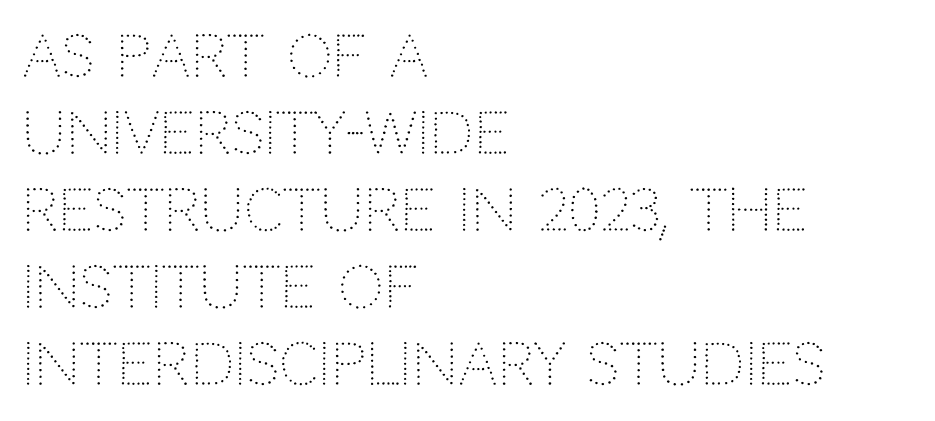
Q: Is the text bold? A: No.
Q: Is the text italic (slanted)? A: No, it is upright.
Q: Is the typeface a serif or a sans-serif typeface? A: Sans-serif.
Q: Is the text underlined? A: No.
Q: How is the paragraph aligned? A: Left-aligned.
Q: Is the spacing between letters normal or unusually wide? A: Normal.
Q: Is the spacing between lines tight, normal or loose? A: Normal.
Q: Width (condensed, normal, or wide)? A: Normal.
Q: Stroke contrast? A: Low.
Q: x-height? A: Large.
Q: Monospaced? A: No.
